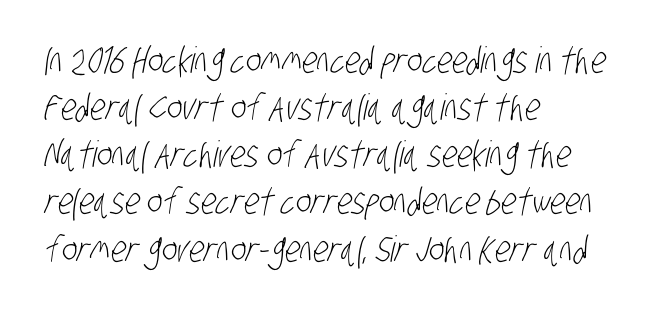
{"serif": "no", "bold": "no", "weight": "light", "width": "condensed", "stroke_contrast": "low", "x_height": "large", "monospaced": "no", "underline": "no", "align": "left", "line_spacing": "normal", "line_spacing_ratio": 1.31, "letter_spacing": "normal", "letter_spacing_em": 0.0, "glyph_px": 36}
